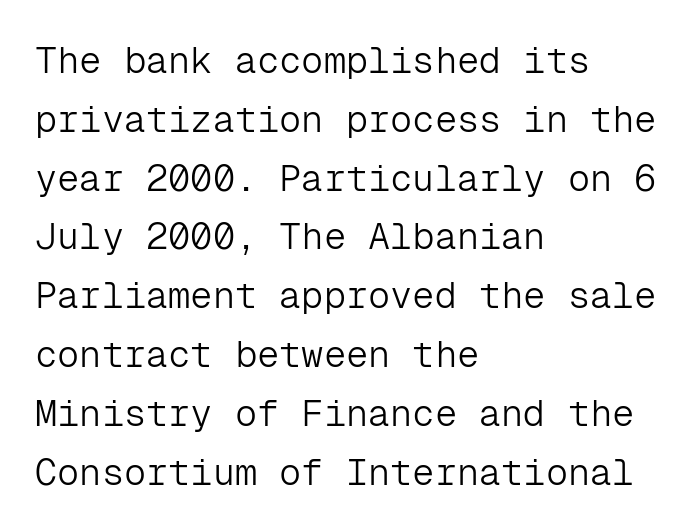
The image shows 37 px light sans-serif type, upright, monospaced; set left-aligned, normal line spacing (1.59x), normal letter spacing, not underlined; low stroke contrast and a medium x-height.
